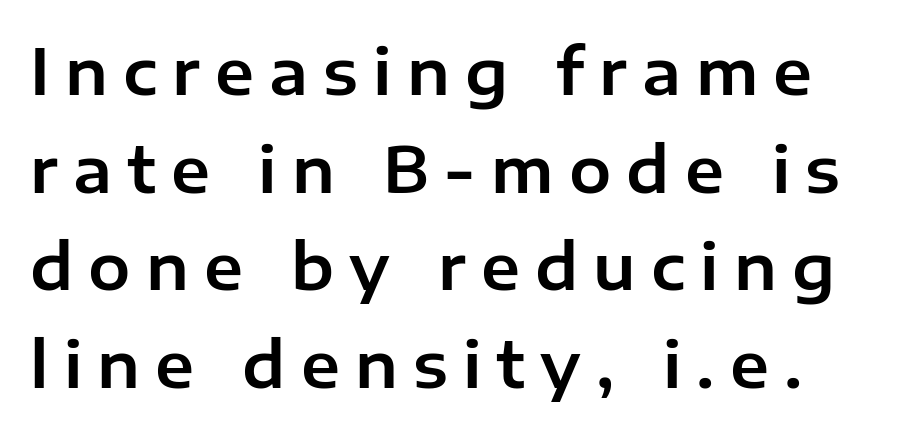
{"serif": "no", "italic": "no", "width": "normal", "stroke_contrast": "low", "x_height": "medium", "monospaced": "no", "underline": "no", "line_spacing": "normal", "line_spacing_ratio": 1.55, "letter_spacing": "wide", "letter_spacing_em": 0.24, "glyph_px": 63}
